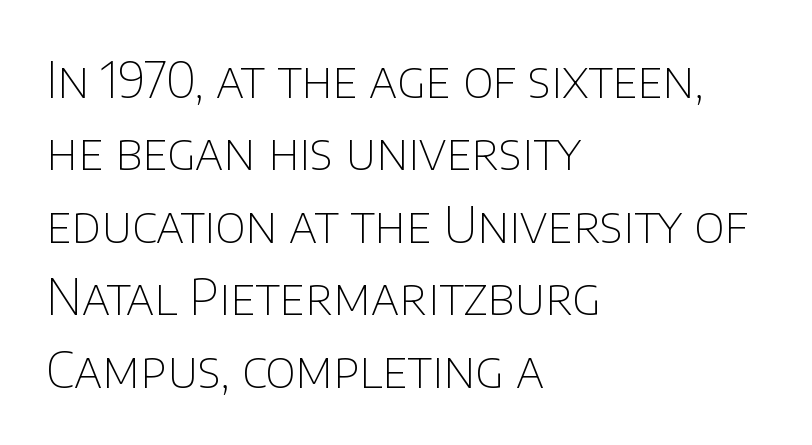
Q: Is the text bold? A: No.
Q: Is the text italic (slanted)? A: No, it is upright.
Q: Is the typeface a serif or a sans-serif typeface? A: Sans-serif.
Q: Is the text underlined? A: No.
Q: How is the paragraph aligned? A: Left-aligned.
Q: Is the spacing between letters normal or unusually wide? A: Normal.
Q: Is the spacing between lines tight, normal or loose? A: Normal.
Q: Width (condensed, normal, or wide)? A: Normal.
Q: Stroke contrast? A: Low.
Q: x-height? A: Large.
Q: Monospaced? A: No.
